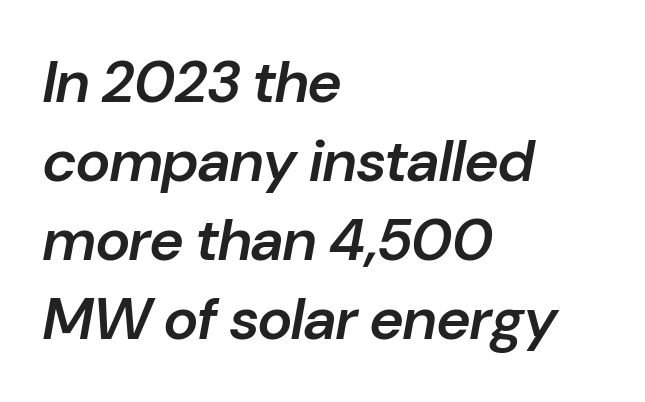
{"italic": "yes", "lean": "right", "slant_degrees": 10, "bold": "semi", "weight": "semibold", "width": "normal", "stroke_contrast": "low", "x_height": "medium", "monospaced": "no", "underline": "no", "align": "left", "line_spacing": "normal", "line_spacing_ratio": 1.34, "letter_spacing": "normal", "letter_spacing_em": 0.0, "glyph_px": 59}
